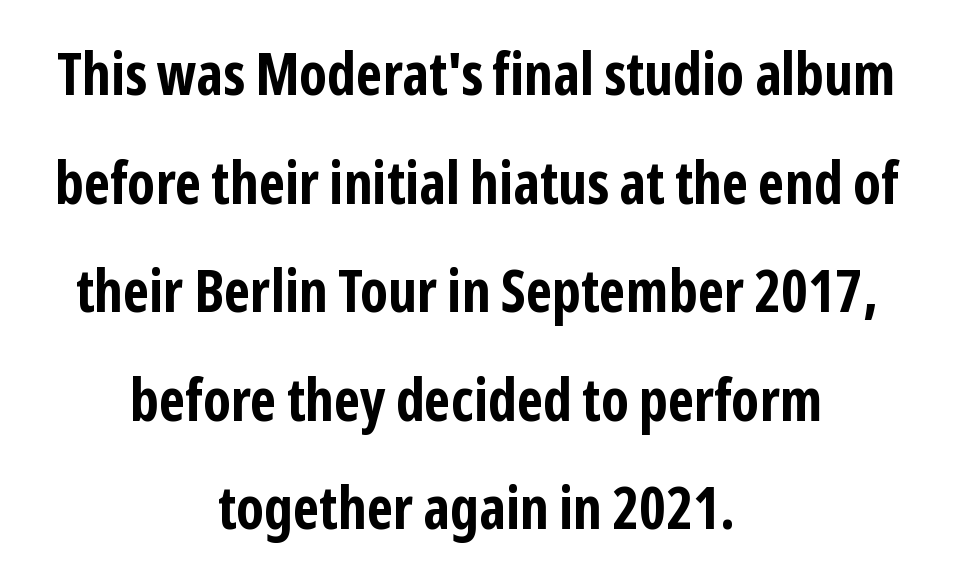
{"serif": "no", "italic": "no", "bold": "yes", "weight": "bold", "width": "condensed", "stroke_contrast": "low", "x_height": "medium", "monospaced": "no", "underline": "no", "align": "center", "line_spacing_ratio": 1.84, "letter_spacing": "normal", "letter_spacing_em": 0.0, "glyph_px": 59}
